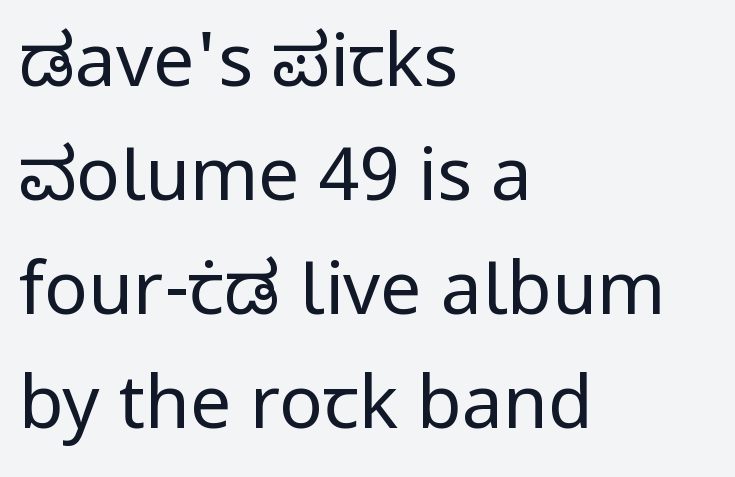
{"serif": "no", "italic": "no", "bold": "no", "weight": "regular", "width": "normal", "stroke_contrast": "low", "x_height": "medium", "monospaced": "no", "underline": "no", "align": "left", "line_spacing": "normal", "line_spacing_ratio": 1.56, "letter_spacing": "normal", "letter_spacing_em": 0.0, "glyph_px": 73}
